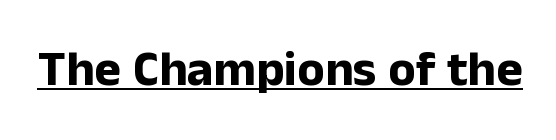
The lettering stays uniformly vertical, giving the passage a roman look. The face used here is proportionally spaced, like ordinary book or web type. A rule runs beneath these lines of type. The rendering keeps characters at their native spacing. Typographic density is high because the face is bold. In terms of letterform style, serifs are entirely absent.
